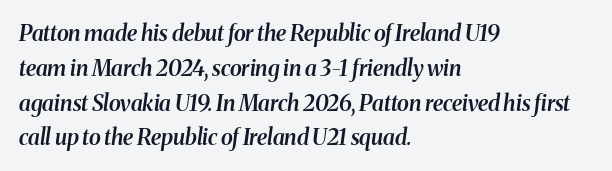
Q: Is the text bold? A: Semi-bold.
Q: Is the text italic (slanted)? A: Yes, it leans right by about 8 degrees.
Q: Is the text underlined? A: No.
Q: How is the paragraph aligned? A: Left-aligned.
Q: Is the spacing between letters normal or unusually wide? A: Normal.
Q: Is the spacing between lines tight, normal or loose? A: Normal.
